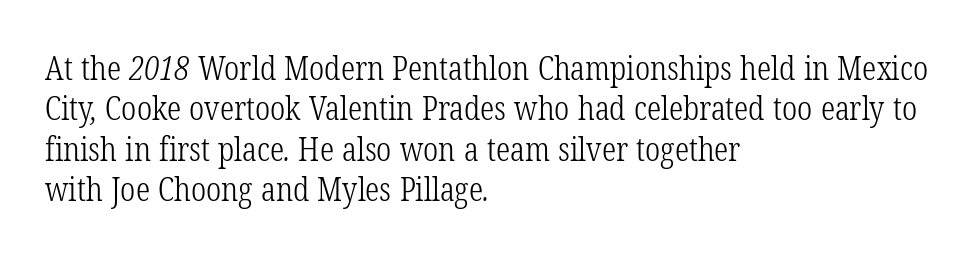
Summary of weight: not heavy and not bold. Compared with typical paragraphs, the rows here are spaced about the same. The baseline area is clear. Stroke terminals: seriffed. You could not count columns in this text — the font is proportionally spaced. The paragraph shown leans on its left margin.
